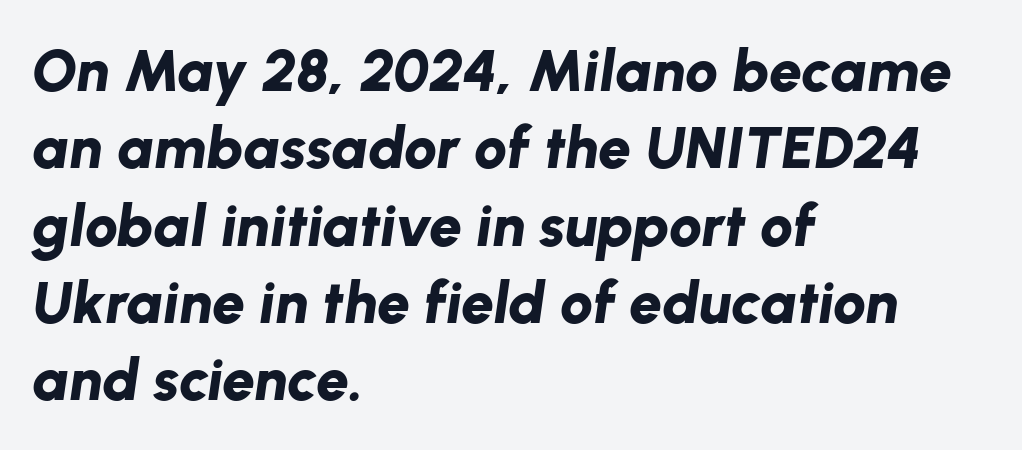
Students, observe: this is what conventionally led text looks like. The type is set solid horizontally, with unmodified tracking. The glyphs have the mass of a bold cut. Compared with a centered layout, this one pins lines to the left instead.
